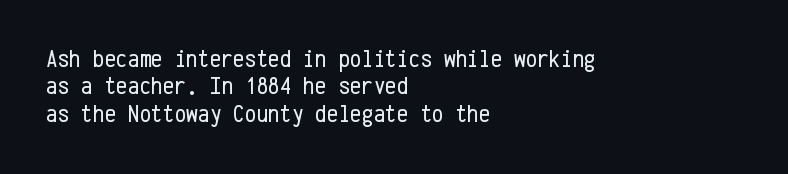
The image shows 26 px text type, upright; set left-aligned, tight line spacing (1.05x), normal letter spacing, not underlined.
